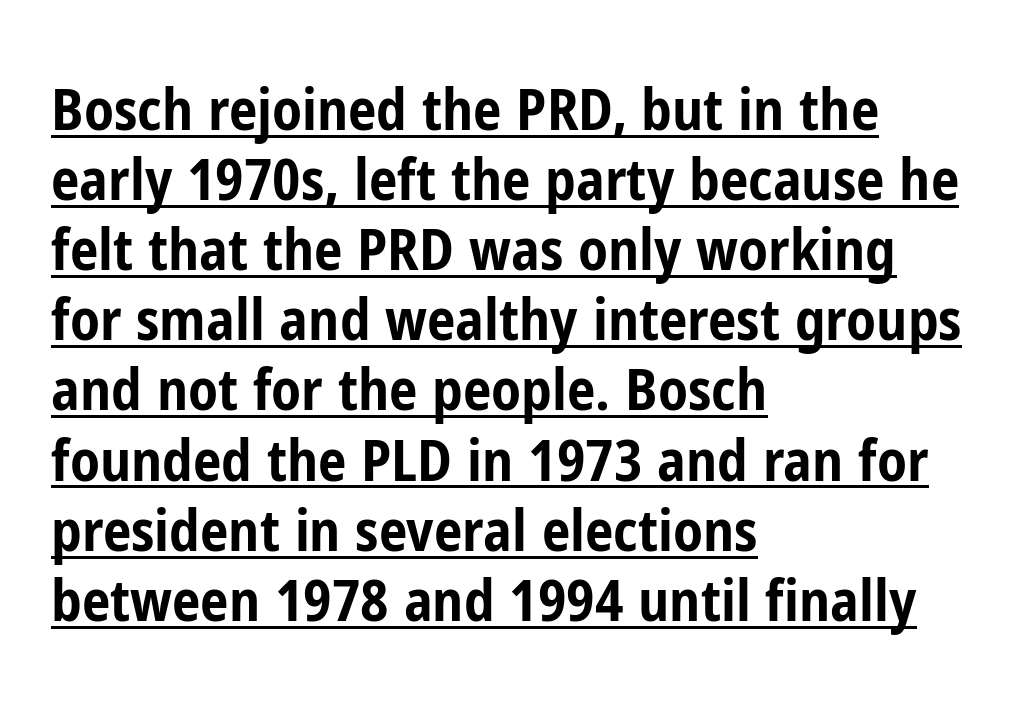
Q: Is the text bold? A: Yes.
Q: Is the text italic (slanted)? A: No, it is upright.
Q: Is the typeface a serif or a sans-serif typeface? A: Sans-serif.
Q: Is the text underlined? A: Yes.
Q: How is the paragraph aligned? A: Left-aligned.
Q: Is the spacing between letters normal or unusually wide? A: Normal.
Q: Width (condensed, normal, or wide)? A: Condensed.
Q: Stroke contrast? A: Low.
Q: x-height? A: Medium.
Q: Monospaced? A: No.
